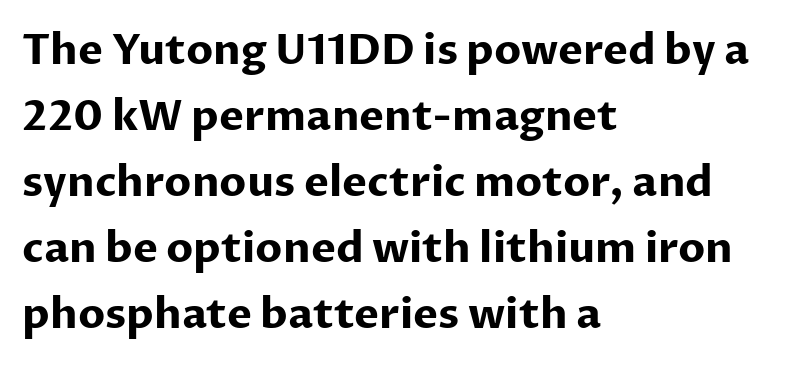
Q: Is the text bold? A: Yes.
Q: Is the text italic (slanted)? A: No, it is upright.
Q: Is the typeface a serif or a sans-serif typeface? A: Sans-serif.
Q: Is the text underlined? A: No.
Q: How is the paragraph aligned? A: Left-aligned.
Q: Is the spacing between letters normal or unusually wide? A: Normal.
Q: Is the spacing between lines tight, normal or loose? A: Normal.
Q: Width (condensed, normal, or wide)? A: Normal.
Q: Stroke contrast? A: Low.
Q: x-height? A: Medium.
Q: Monospaced? A: No.
